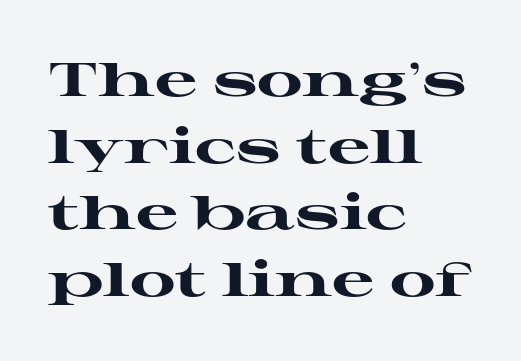
Spacing verdict: proportional, widths tailored to each character. Compared with an ordinary text face, these strokes are far heavier — a full bold. This rendering uses left alignment, leaving the right contour irregular. Every stem runs plumb, perpendicular to the baseline.
